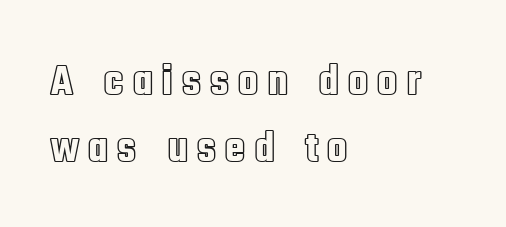
The image shows 44 px condensed type, upright; set left-aligned, normal line spacing (1.52x), not underlined; a large x-height.
